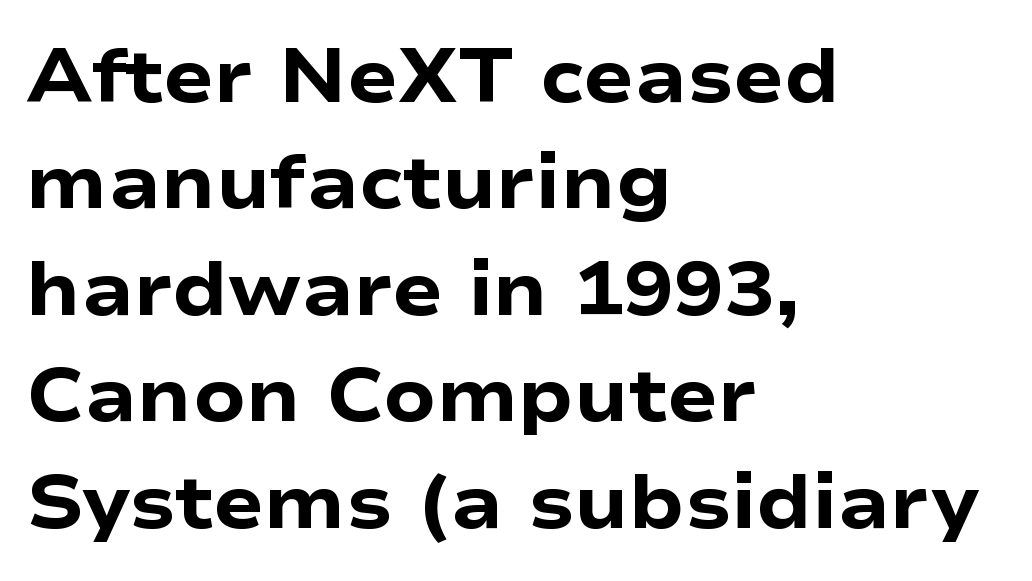
{"serif": "no", "italic": "no", "bold": "yes", "weight": "heavy", "width": "wide", "stroke_contrast": "low", "x_height": "medium", "monospaced": "no", "underline": "no", "align": "left", "line_spacing": "normal", "line_spacing_ratio": 1.42, "letter_spacing": "normal", "letter_spacing_em": 0.0, "glyph_px": 75}
